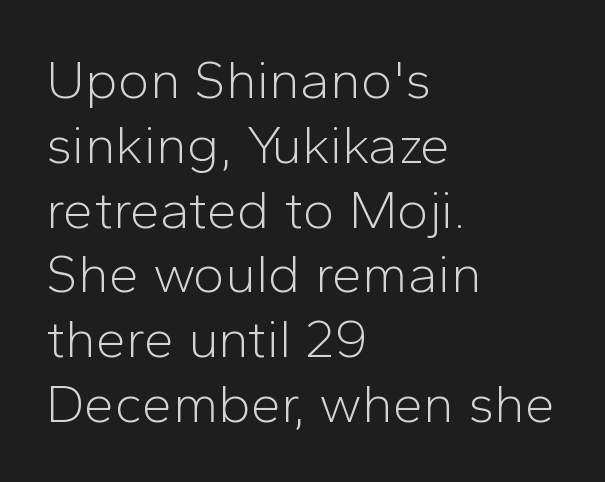
Inter-character spacing is left at the font's built-in metrics. Decoration check: the copy has no underline. Weight class: somewhere from thin through regular. Unlike italic type, these characters show no tilt at all. Casual observation: everything's shoved over to the left. To sum up the face: it is a sans, with no serifs.
